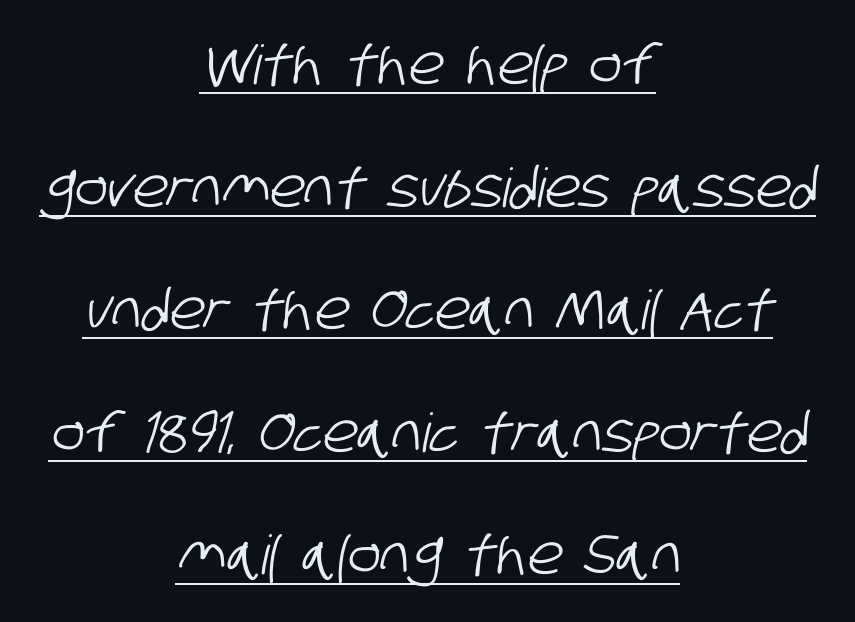
The image shows 54 px condensed sans-serif type; set centered, loose line spacing (2.27x), normal letter spacing, underlined; low stroke contrast and a large x-height.
